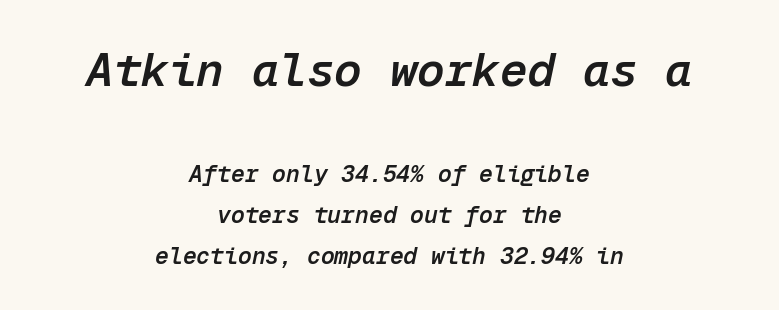
Q: Is the text bold? A: Semi-bold.
Q: Is the text italic (slanted)? A: Yes, it leans right by about 12 degrees.
Q: Is the text underlined? A: No.
Q: How is the paragraph aligned? A: Centered.
Q: Is the spacing between letters normal or unusually wide? A: Normal.
Q: Which block of text is set in a larger size, the first (top) or the second (bottom)? A: The first (top) one.
Q: Width (condensed, normal, or wide)? A: Normal.
Q: Stroke contrast? A: Low.
Q: x-height? A: Medium.
Q: Monospaced? A: Yes.
